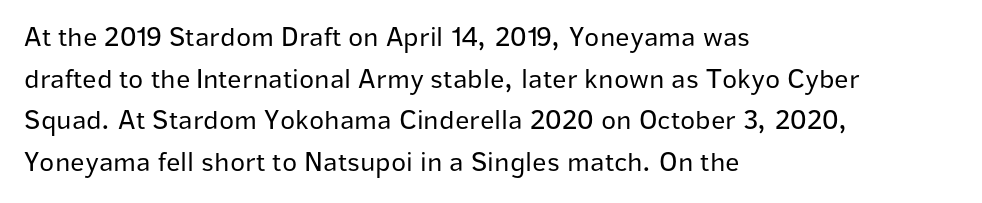
Q: Is the text bold? A: No.
Q: Is the text italic (slanted)? A: No, it is upright.
Q: Is the typeface a serif or a sans-serif typeface? A: Sans-serif.
Q: Is the text underlined? A: No.
Q: How is the paragraph aligned? A: Left-aligned.
Q: Is the spacing between letters normal or unusually wide? A: Normal.
Q: Is the spacing between lines tight, normal or loose? A: Normal.
Q: Width (condensed, normal, or wide)? A: Normal.
Q: Stroke contrast? A: Low.
Q: x-height? A: Medium.
Q: Monospaced? A: No.
